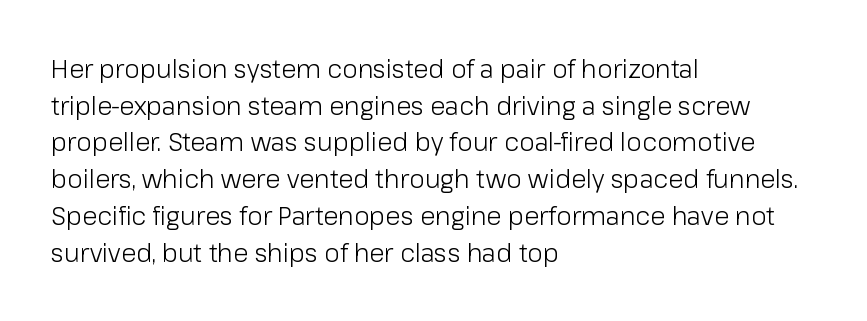
The image shows 25 px text type, upright; set left-aligned, normal line spacing (1.47x), normal letter spacing, not underlined.
